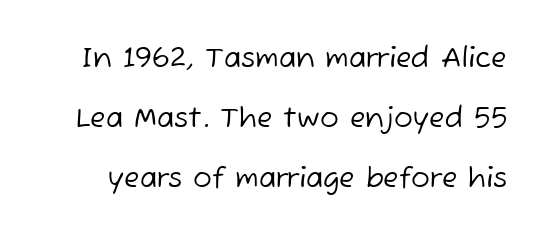
The image shows 28 px regular-weight sans-serif type; set loose line spacing (2.14x), normal letter spacing, not underlined; low stroke contrast and a medium x-height.
